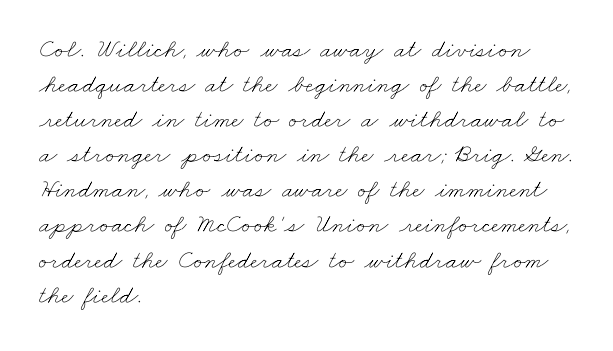
{"bold": "no", "underline": "no", "align": "left", "line_spacing": "normal", "line_spacing_ratio": 1.35, "letter_spacing": "normal", "letter_spacing_em": 0.0, "glyph_px": 26}
